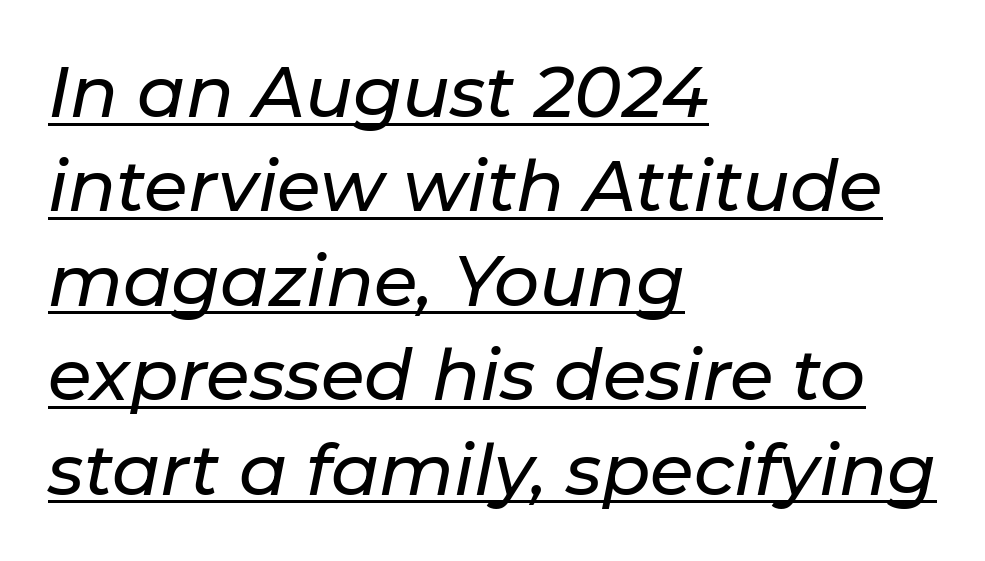
The image shows 71 px text type, italic (leaning right); set left-aligned, normal line spacing (1.33x), normal letter spacing, underlined; low stroke contrast and a medium x-height.
